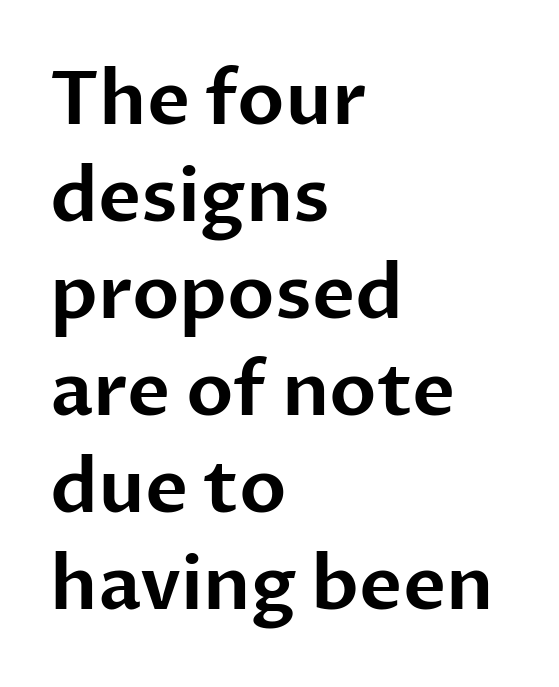
{"serif": "no", "italic": "no", "width": "normal", "stroke_contrast": "low", "x_height": "medium", "monospaced": "no", "underline": "no", "align": "left", "line_spacing": "normal", "line_spacing_ratio": 1.31, "letter_spacing": "normal", "letter_spacing_em": 0.0, "glyph_px": 74}
